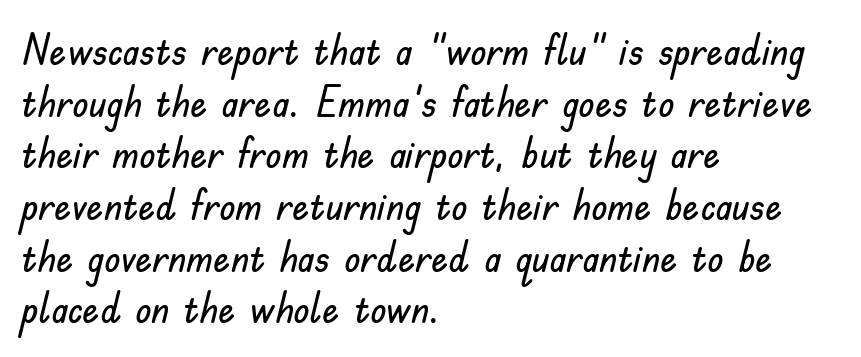
Q: Is the text italic (slanted)? A: Yes.
Q: Is the typeface a serif or a sans-serif typeface? A: Sans-serif.
Q: Is the text underlined? A: No.
Q: How is the paragraph aligned? A: Left-aligned.
Q: Is the spacing between letters normal or unusually wide? A: Normal.
Q: Width (condensed, normal, or wide)? A: Normal.
Q: Stroke contrast? A: Low.
Q: x-height? A: Small.
Q: Monospaced? A: No.
